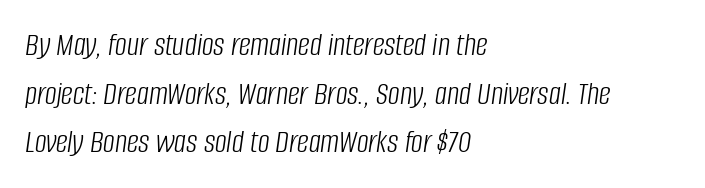
The image shows 33 px light, condensed type, italic (leaning right); set left-aligned, normal line spacing (1.47x), normal letter spacing, not underlined; low stroke contrast and a large x-height.
